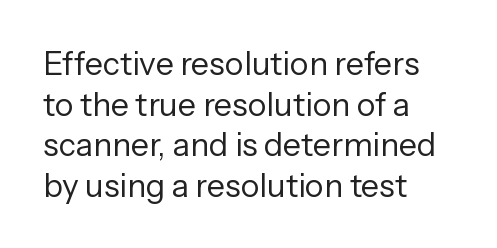
The image shows 32 px regular-weight sans-serif type, upright; set left-aligned, normal line spacing (1.27x), normal letter spacing, not underlined; low stroke contrast and a medium x-height.
